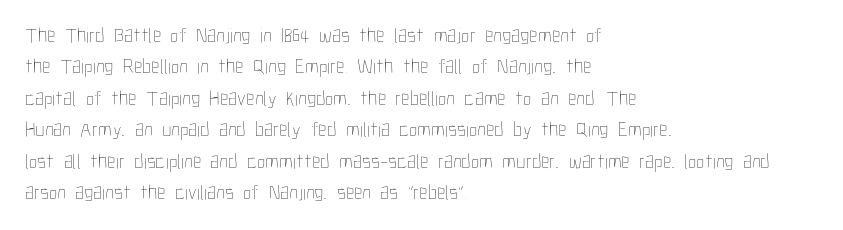
Q: Is the text bold? A: No.
Q: Is the text italic (slanted)? A: No, it is upright.
Q: Is the text underlined? A: No.
Q: How is the paragraph aligned? A: Left-aligned.
Q: Is the spacing between letters normal or unusually wide? A: Normal.
Q: Is the spacing between lines tight, normal or loose? A: Normal.
